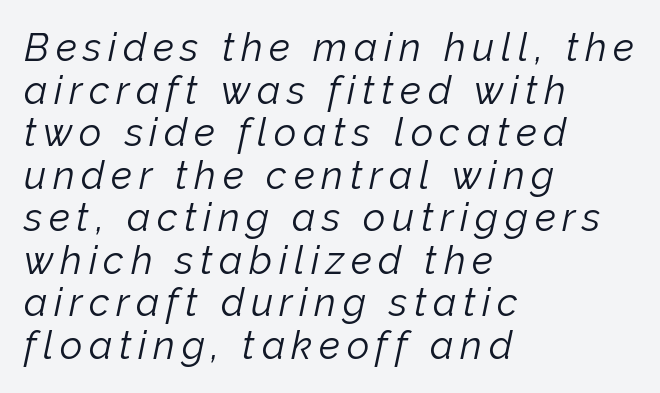
The image shows 39 px light type, italic (leaning right); set left-aligned, tight line spacing (1.09x), not underlined; low stroke contrast and a medium x-height.
